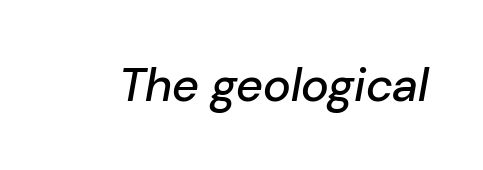
Q: Is the text italic (slanted)? A: Yes, it leans right by about 10 degrees.
Q: Is the text underlined? A: No.
Q: Is the spacing between letters normal or unusually wide? A: Normal.
Q: Width (condensed, normal, or wide)? A: Normal.
Q: Stroke contrast? A: Low.
Q: x-height? A: Medium.
Q: Monospaced? A: No.
